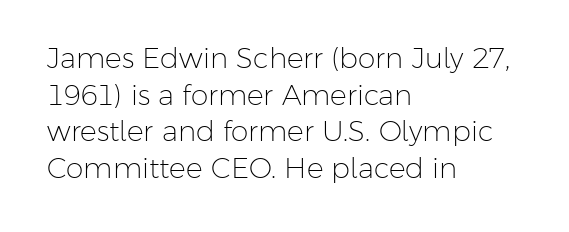
Q: Is the text bold? A: No.
Q: Is the text italic (slanted)? A: No, it is upright.
Q: Is the typeface a serif or a sans-serif typeface? A: Sans-serif.
Q: Is the text underlined? A: No.
Q: How is the paragraph aligned? A: Left-aligned.
Q: Is the spacing between letters normal or unusually wide? A: Normal.
Q: Is the spacing between lines tight, normal or loose? A: Normal.
Q: Width (condensed, normal, or wide)? A: Normal.
Q: Stroke contrast? A: Low.
Q: x-height? A: Medium.
Q: Monospaced? A: No.
